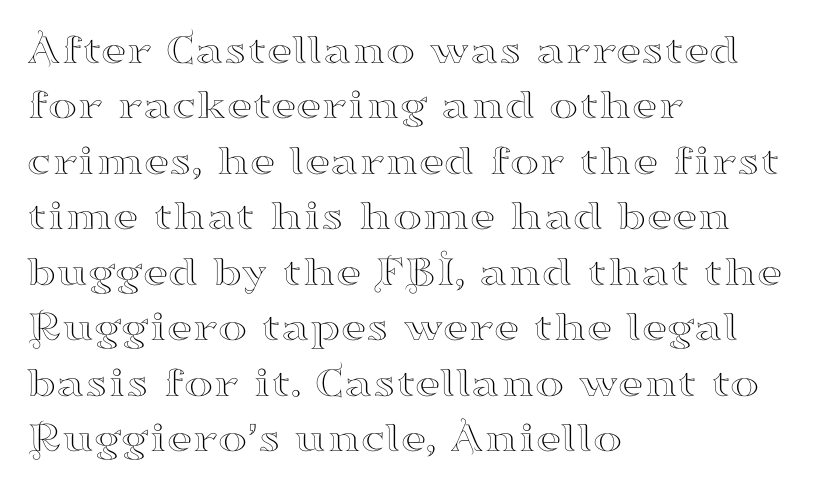
Each row of text sits above clean, open space. Style check: upright. Reading down the column, the eye jumps a familiar distance to each next line. You could not count columns in this text — the font is proportionally spaced.
